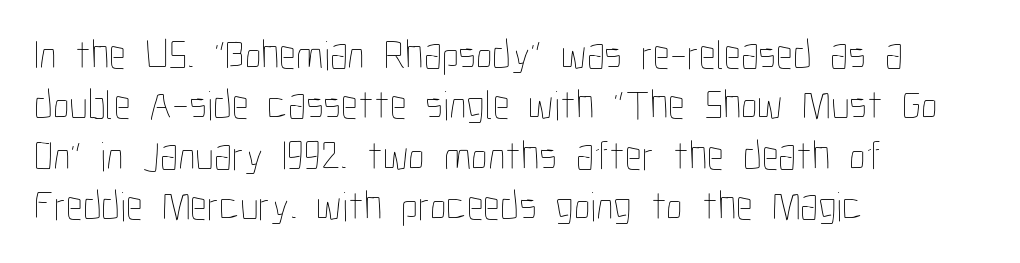
Q: Is the text bold? A: No.
Q: Is the text italic (slanted)? A: No, it is upright.
Q: Is the text underlined? A: No.
Q: How is the paragraph aligned? A: Left-aligned.
Q: Is the spacing between letters normal or unusually wide? A: Normal.
Q: Width (condensed, normal, or wide)? A: Condensed.
Q: Stroke contrast? A: Low.
Q: x-height? A: Medium.
Q: Monospaced? A: No.
